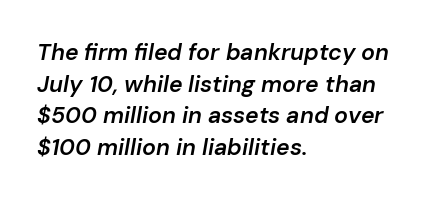
The image shows 23 px text type, italic (leaning right); set left-aligned, normal line spacing (1.38x), normal letter spacing, not underlined.
